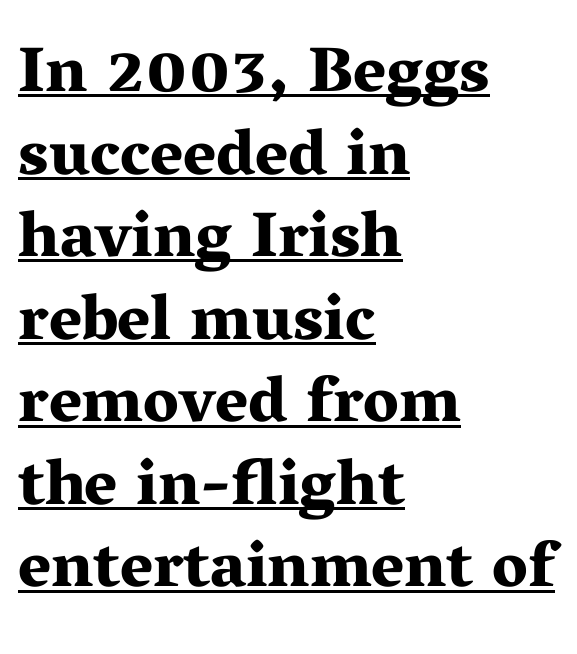
The line texture is even and compact thanks to regular tracking. The rendering uses natural spacing where letterforms have individual widths. Students, observe the line beneath the letters — that is underlining. How heavy is the stroke? Heavy — this is a bold.
